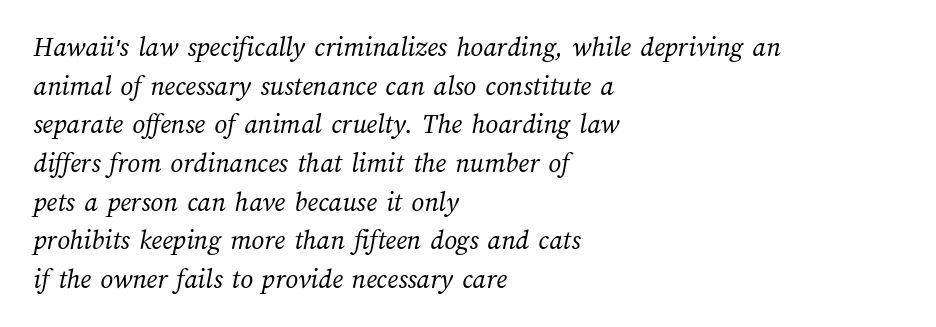
This rendering features lettering with no underline. The rows are spaced the way most documents space them. The passage shown is not bold in any degree. This sample has the flowing, uneven cadence of proportional lettering. Characters follow at the spacing the type designer built in. Horizontally, the lines are justified to the leading edge only.
